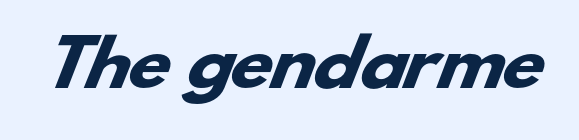
Underline: absent. The horizontal fit of the characters is conventional and even. Students, this is bold: see how much ink each stroke carries. The letters advance in unequal steps, a hallmark of proportional type. The text was rendered using a sans face with plain stroke endings.
